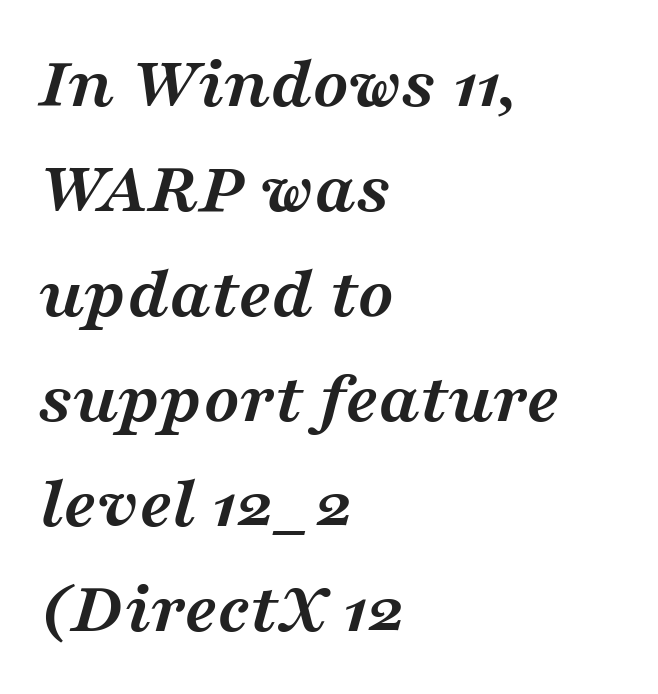
Q: Is the text bold? A: Yes.
Q: Is the text italic (slanted)? A: Yes, it leans right by about 16 degrees.
Q: Is the typeface a serif or a sans-serif typeface? A: Serif.
Q: Is the text underlined? A: No.
Q: How is the paragraph aligned? A: Left-aligned.
Q: Is the spacing between letters normal or unusually wide? A: Normal.
Q: Is the spacing between lines tight, normal or loose? A: Normal.
Q: Width (condensed, normal, or wide)? A: Wide.
Q: Stroke contrast? A: Medium.
Q: x-height? A: Medium.
Q: Monospaced? A: No.
